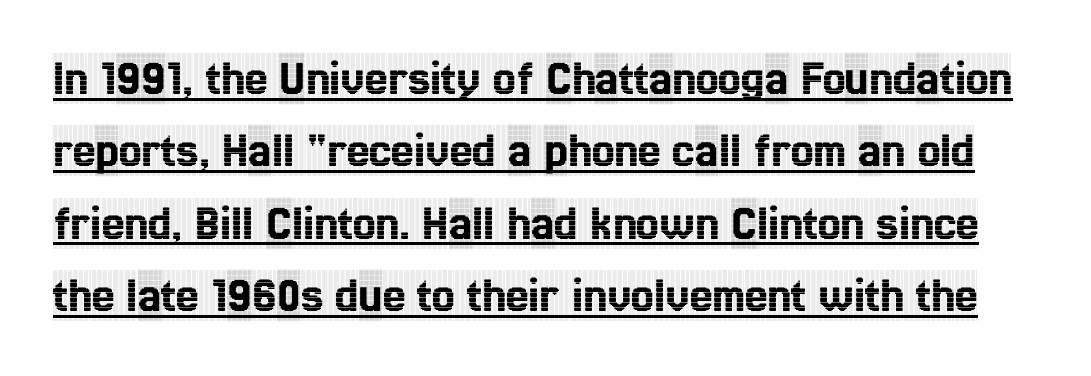
Q: Is the text italic (slanted)? A: No, it is upright.
Q: Is the typeface a serif or a sans-serif typeface? A: Serif.
Q: Is the text underlined? A: Yes.
Q: Is the spacing between letters normal or unusually wide? A: Normal.
Q: Is the spacing between lines tight, normal or loose? A: Normal.
Q: Width (condensed, normal, or wide)? A: Condensed.
Q: x-height? A: Large.
Q: Monospaced? A: No.
